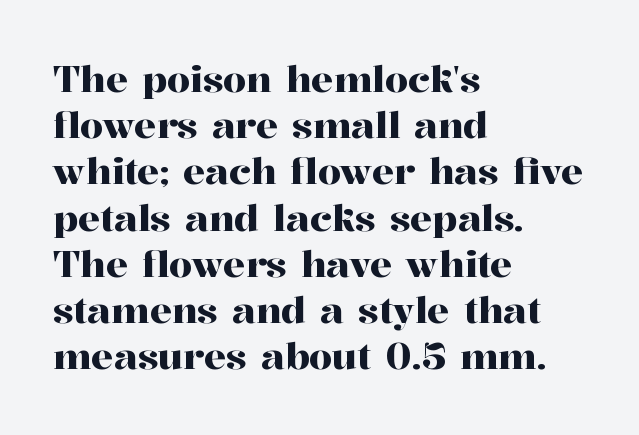
The image shows 37 px serif type, upright; set left-aligned, normal line spacing (1.25x), normal letter spacing, not underlined; high stroke contrast and a medium x-height.
